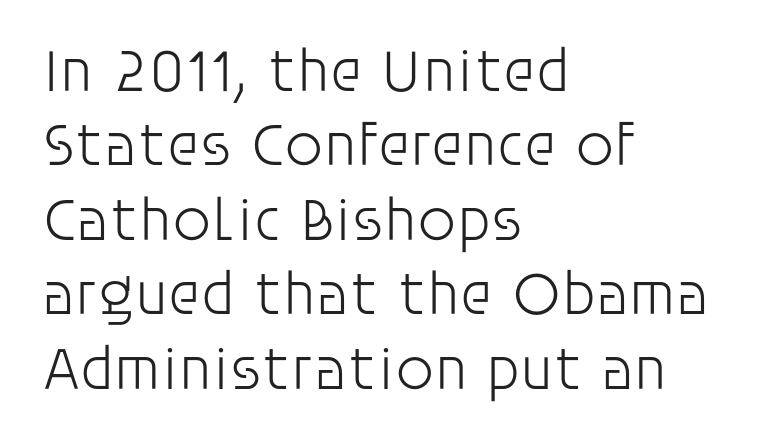
{"serif": "no", "italic": "no", "bold": "no", "weight": "light", "width": "normal", "stroke_contrast": "low", "x_height": "large", "monospaced": "no", "underline": "no", "align": "left", "line_spacing_ratio": 1.22, "letter_spacing": "normal", "letter_spacing_em": 0.0, "glyph_px": 61}
